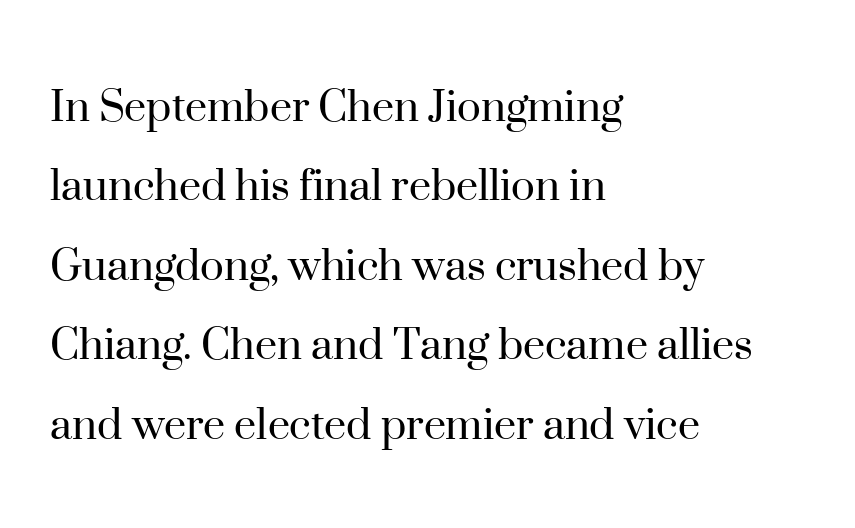
{"serif": "yes", "italic": "no", "bold": "no", "weight": "regular", "width": "normal", "stroke_contrast": "high", "x_height": "small", "monospaced": "no", "underline": "no", "align": "left", "line_spacing": "normal", "line_spacing_ratio": 1.59, "letter_spacing": "normal", "letter_spacing_em": 0.0, "glyph_px": 50}
